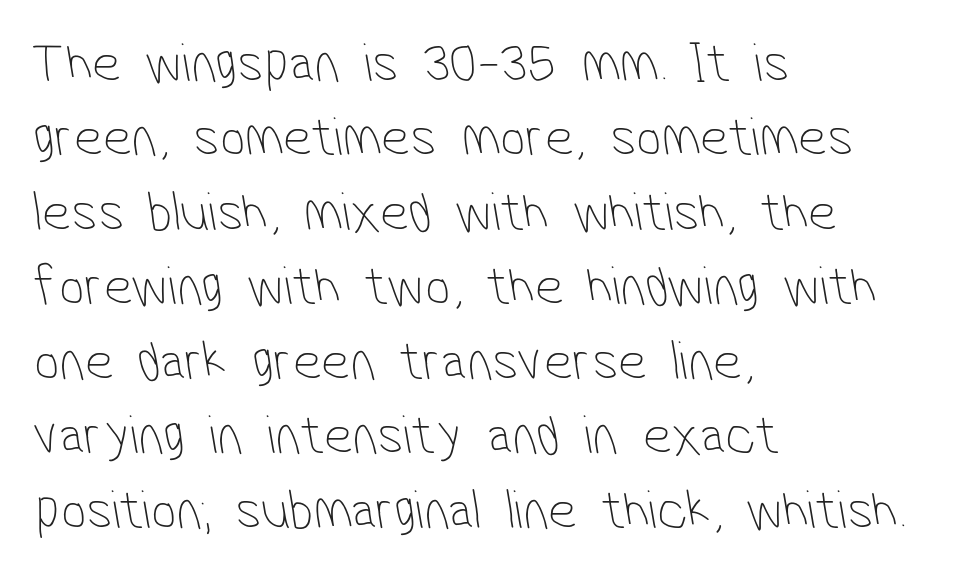
Caption: standard tracking, unaltered. Notice how descenders clear the ascenders below comfortably — that's standard leading. The rendering shows plain stroke endings on the letterforms — a sans-serif design. The glyphs are unaccompanied by any horizontal stroke below them. Alignment: flush left. Weight: in the light-to-regular range.
